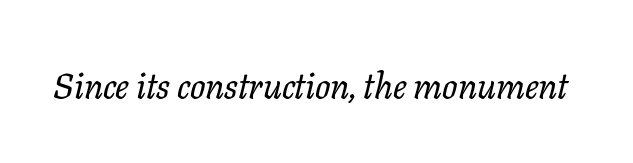
Students, note that the glyphs here touch the page at normal intervals. Is the type slanted? Yes — the strokes lean at a clear angle. The passage shown is typeset with a serif family. Each row of text sits above clean, open space. A typesetter would call this proportional, since set widths differ per character.
